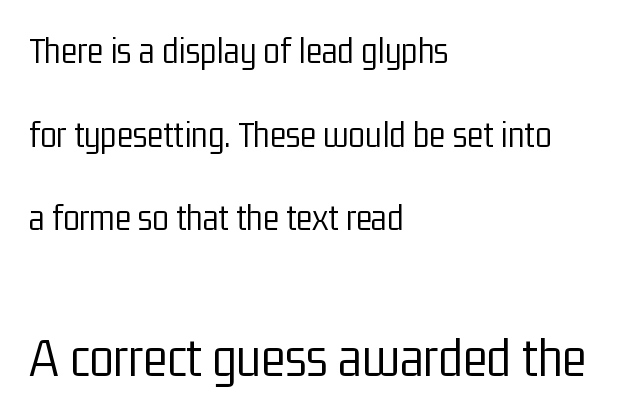
The image shows 57 px light, condensed sans-serif type, upright; set left-aligned, loose line spacing (2.2x), normal letter spacing, not underlined; the second (bottom) block is 1.5x larger; low stroke contrast and a medium x-height.
